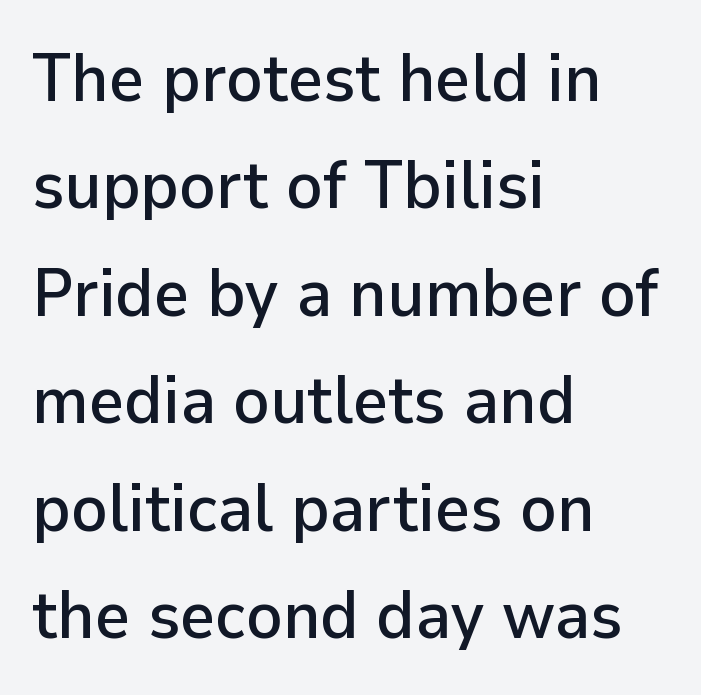
Q: Is the text italic (slanted)? A: No, it is upright.
Q: Is the typeface a serif or a sans-serif typeface? A: Sans-serif.
Q: Is the text underlined? A: No.
Q: How is the paragraph aligned? A: Left-aligned.
Q: Is the spacing between letters normal or unusually wide? A: Normal.
Q: Is the spacing between lines tight, normal or loose? A: Normal.
Q: Width (condensed, normal, or wide)? A: Normal.
Q: Stroke contrast? A: Low.
Q: x-height? A: Medium.
Q: Monospaced? A: No.
